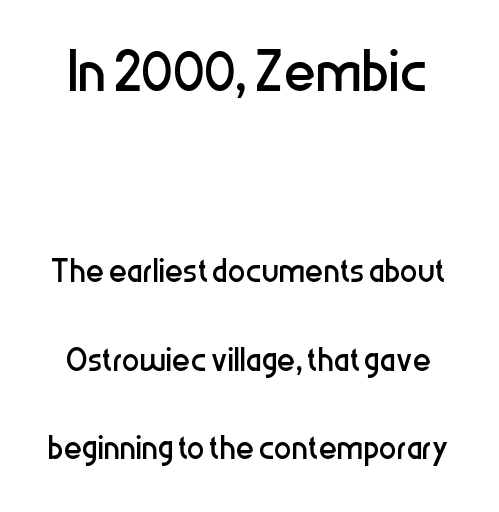
{"serif": "no", "italic": "no", "bold": "no", "weight": "regular", "width": "condensed", "stroke_contrast": "low", "x_height": "medium", "monospaced": "no", "underline": "no", "align": "center", "line_spacing": "loose", "line_spacing_ratio": 2.01, "letter_spacing": "normal", "letter_spacing_em": 0.0, "larger_block": "first", "size_ratio": 1.75, "glyph_px": 77}
